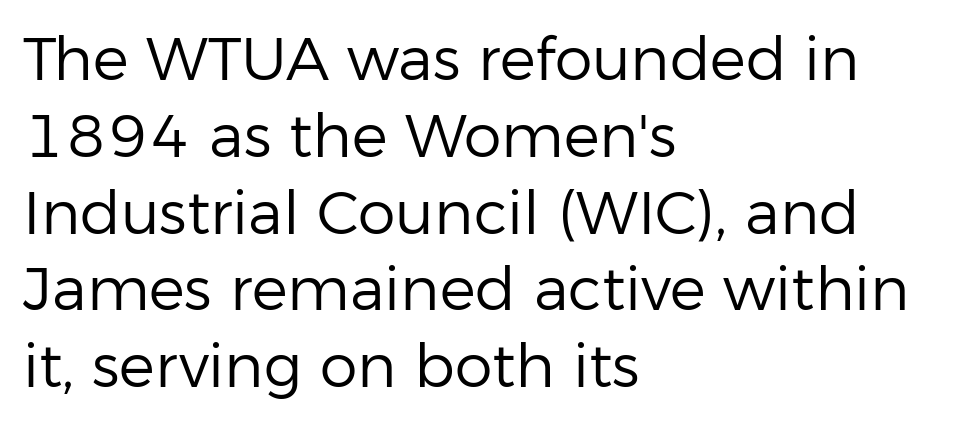
Q: Is the text bold? A: No.
Q: Is the text italic (slanted)? A: No, it is upright.
Q: Is the typeface a serif or a sans-serif typeface? A: Sans-serif.
Q: Is the text underlined? A: No.
Q: How is the paragraph aligned? A: Left-aligned.
Q: Is the spacing between letters normal or unusually wide? A: Normal.
Q: Is the spacing between lines tight, normal or loose? A: Normal.
Q: Width (condensed, normal, or wide)? A: Normal.
Q: Stroke contrast? A: Low.
Q: x-height? A: Medium.
Q: Monospaced? A: No.
